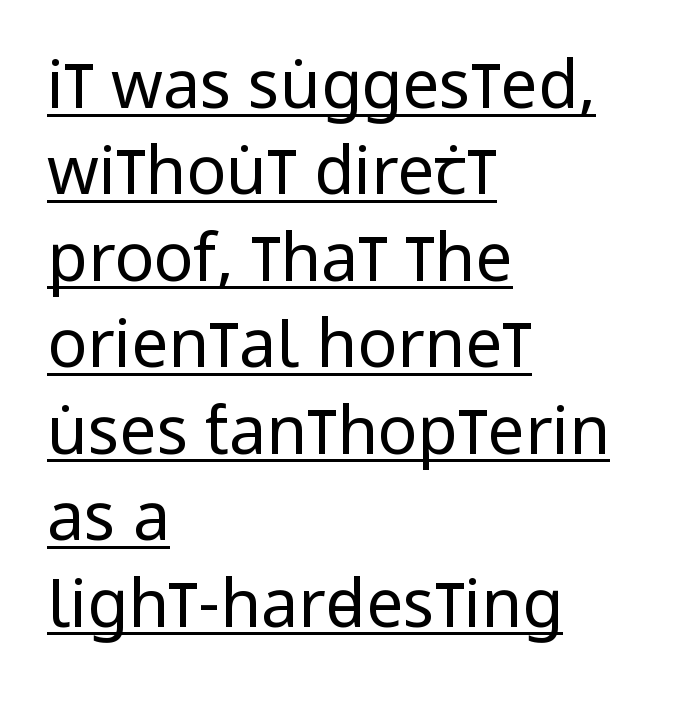
Q: Is the text bold? A: No.
Q: Is the text italic (slanted)? A: No, it is upright.
Q: Is the typeface a serif or a sans-serif typeface? A: Sans-serif.
Q: Is the text underlined? A: Yes.
Q: How is the paragraph aligned? A: Left-aligned.
Q: Is the spacing between letters normal or unusually wide? A: Normal.
Q: Is the spacing between lines tight, normal or loose? A: Normal.
Q: Width (condensed, normal, or wide)? A: Condensed.
Q: Stroke contrast? A: Low.
Q: x-height? A: Large.
Q: Monospaced? A: No.
